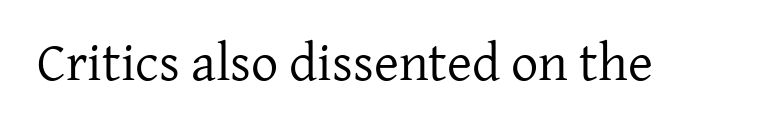
A typesetter would call this proportional, since set widths differ per character. Tall strokes in this sample are plumb rather than angled. This sample uses a serif face. No letter is thick-stroked: the sample isn't bold.
